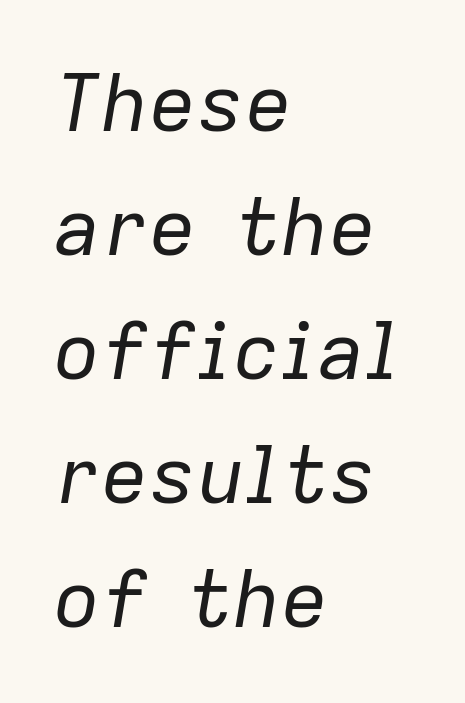
{"italic": "yes", "lean": "right", "slant_degrees": 9, "bold": "no", "weight": "regular", "width": "normal", "stroke_contrast": "low", "x_height": "medium", "monospaced": "no", "underline": "no", "align": "left", "line_spacing": "normal", "line_spacing_ratio": 1.55, "letter_spacing": "normal", "letter_spacing_em": 0.0, "glyph_px": 80}
